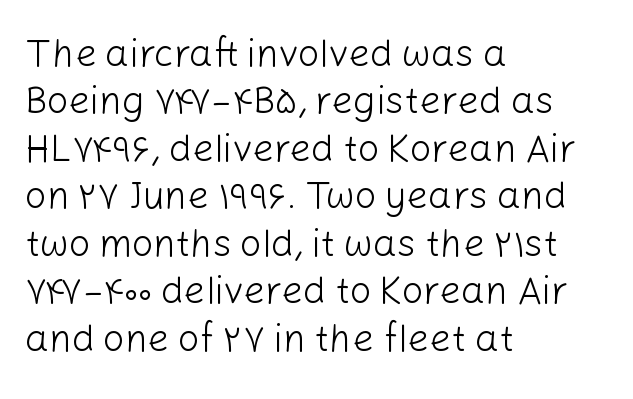
{"serif": "no", "italic": "no", "bold": "no", "weight": "light", "width": "normal", "stroke_contrast": "low", "x_height": "medium", "monospaced": "no", "underline": "no", "align": "left", "line_spacing": "normal", "line_spacing_ratio": 1.25, "letter_spacing": "normal", "letter_spacing_em": 0.0, "glyph_px": 38}
